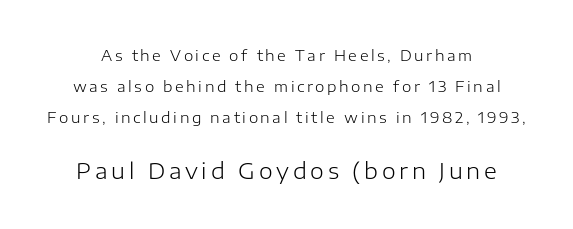
The image shows 22 px text type, upright; set loose line spacing (2.07x), not underlined; the second (bottom) block is 1.47x larger.
